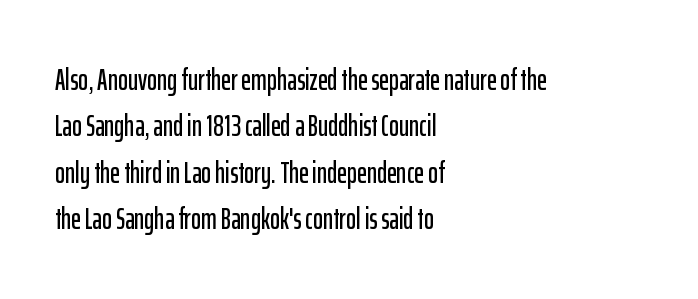
Q: Is the text italic (slanted)? A: No, it is upright.
Q: Is the typeface a serif or a sans-serif typeface? A: Sans-serif.
Q: Is the text underlined? A: No.
Q: How is the paragraph aligned? A: Left-aligned.
Q: Is the spacing between letters normal or unusually wide? A: Normal.
Q: Is the spacing between lines tight, normal or loose? A: Normal.
Q: Width (condensed, normal, or wide)? A: Condensed.
Q: Stroke contrast? A: Low.
Q: x-height? A: Medium.
Q: Monospaced? A: No.
